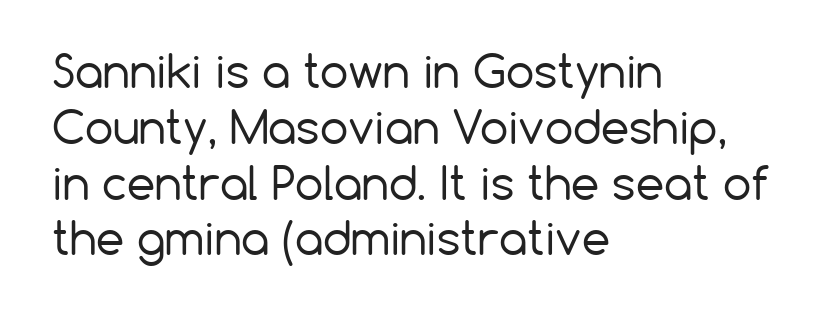
The image shows 45 px regular-weight sans-serif type, upright; set left-aligned, line spacing 1.24x, normal letter spacing, not underlined; low stroke contrast and a medium x-height.
